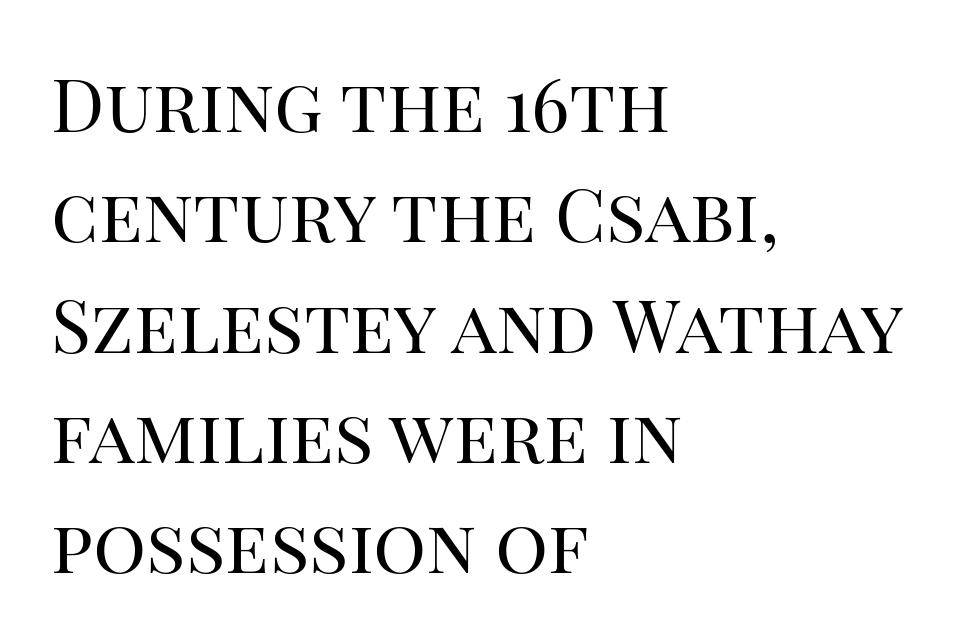
What kind of face is this? One with serifs. The line-height multiplier appears to be the usual default. This rendering leaves character spacing at its baseline value. The letters stand upright; this is a roman face.
